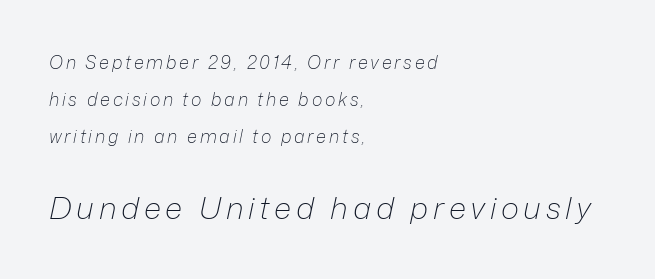
Q: Is the text bold? A: No.
Q: Is the text italic (slanted)? A: Yes, it leans right by about 12 degrees.
Q: Is the text underlined? A: No.
Q: How is the paragraph aligned? A: Left-aligned.
Q: Is the spacing between lines tight, normal or loose? A: Loose.
Q: Which block of text is set in a larger size, the first (top) or the second (bottom)? A: The second (bottom) one.
Q: Width (condensed, normal, or wide)? A: Normal.
Q: Stroke contrast? A: Low.
Q: x-height? A: Medium.
Q: Monospaced? A: No.
